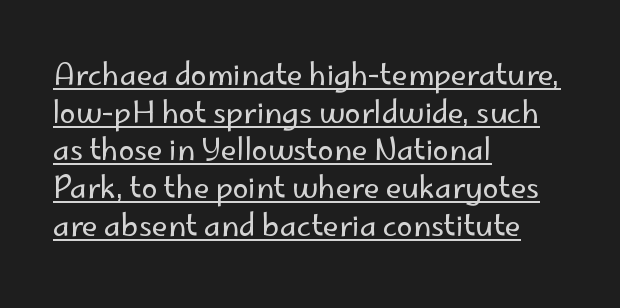
Leading: standard. Style check: upright. How are the letters spaced? Ordinarily, with no added tracking. Notice how a bar underscores the lettering throughout.
